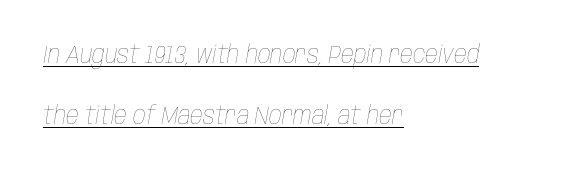
Q: Is the text bold? A: No.
Q: Is the text italic (slanted)? A: Yes, it leans right by about 10 degrees.
Q: Is the text underlined? A: Yes.
Q: How is the paragraph aligned? A: Left-aligned.
Q: Is the spacing between letters normal or unusually wide? A: Normal.
Q: Is the spacing between lines tight, normal or loose? A: Loose.
